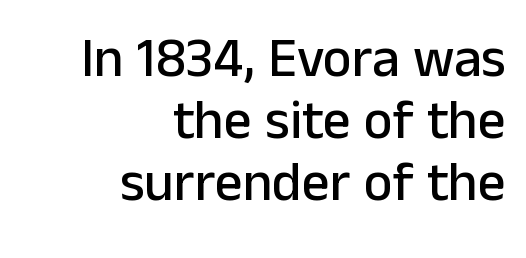
{"serif": "no", "italic": "no", "width": "normal", "stroke_contrast": "low", "x_height": "medium", "monospaced": "no", "underline": "no", "align": "right", "line_spacing": "tight", "line_spacing_ratio": 1.13, "letter_spacing": "normal", "letter_spacing_em": 0.0, "glyph_px": 55}
